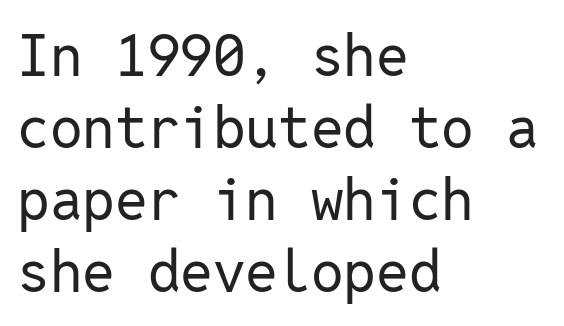
The rendering uses typewriter-style spacing with identical character cells. The space directly below the letters is spotless. Posture: vertical. The weight would be labelled regular, book, light, or lighter still.
